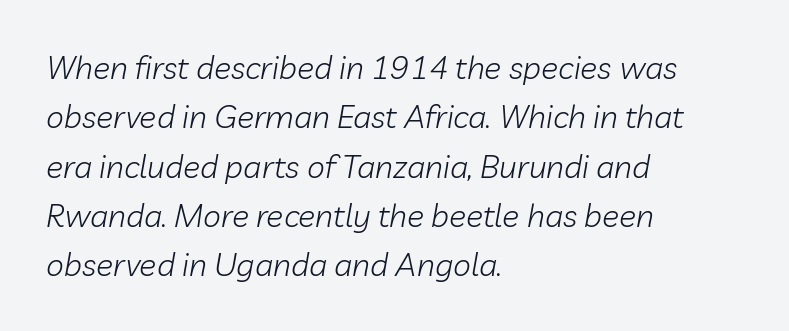
The image shows 32 px light type, italic (leaning right); set left-aligned, normal line spacing (1.54x), normal letter spacing, not underlined; low stroke contrast and a medium x-height.
